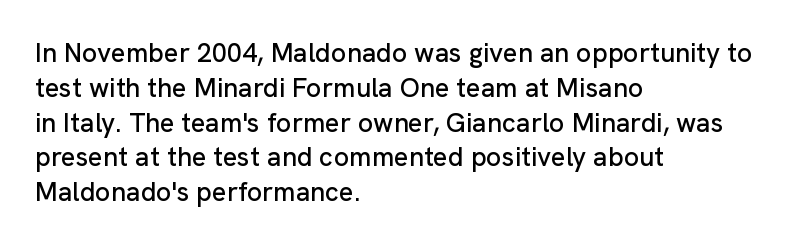
Students, observe: this is what conventionally led text looks like. This sample uses plain, unmodified letter spacing. Nobody drew a line under any word here. The typesetter chose a ragged-right arrangement here. Style check: upright.
